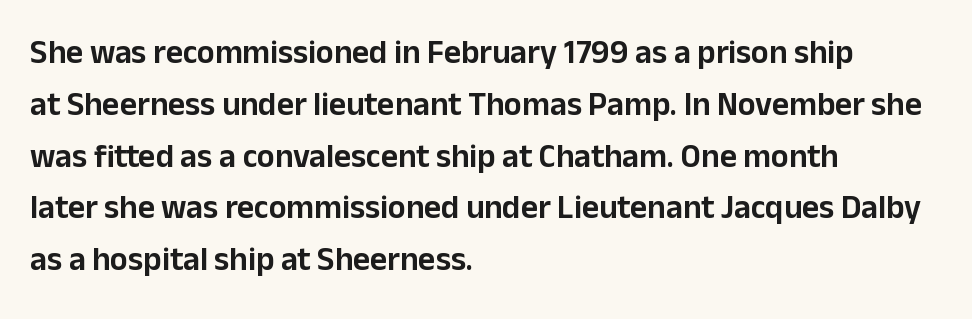
Q: Is the text italic (slanted)? A: No, it is upright.
Q: Is the typeface a serif or a sans-serif typeface? A: Sans-serif.
Q: Is the text underlined? A: No.
Q: How is the paragraph aligned? A: Left-aligned.
Q: Is the spacing between letters normal or unusually wide? A: Normal.
Q: Is the spacing between lines tight, normal or loose? A: Normal.
Q: Width (condensed, normal, or wide)? A: Normal.
Q: Stroke contrast? A: Low.
Q: x-height? A: Medium.
Q: Monospaced? A: No.
